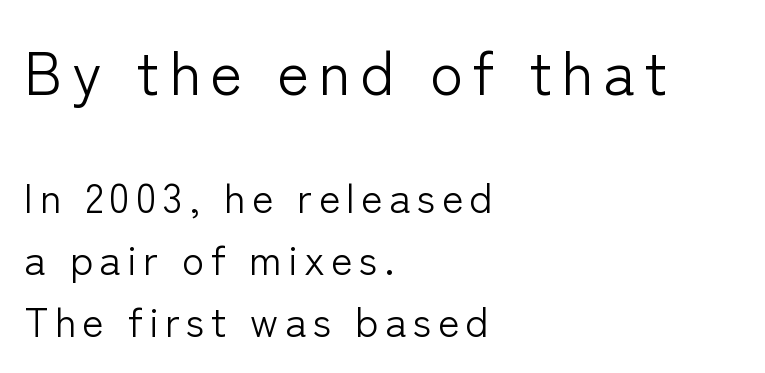
Line beginnings align vertically; line endings do not. Weight: regular or lighter. Quick note: not italic, upright. A clean baseline with only descenders dipping below it. The emphasis by scale lands on block number one, above. The text was rendered using a sans face with plain stroke endings.
